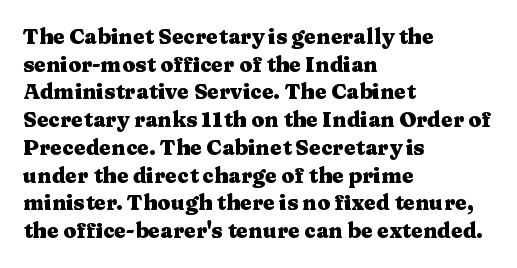
The image shows 21 px bold type, upright; set left-aligned, normal line spacing (1.32x), normal letter spacing, not underlined.
